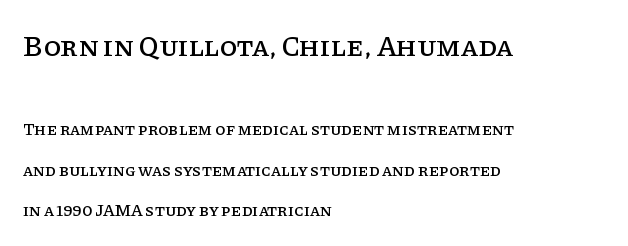
The image shows 29 px serif type, upright; set left-aligned, loose line spacing (2.4x), normal letter spacing, not underlined; the first (top) block is 1.71x larger; low stroke contrast and a large x-height.
